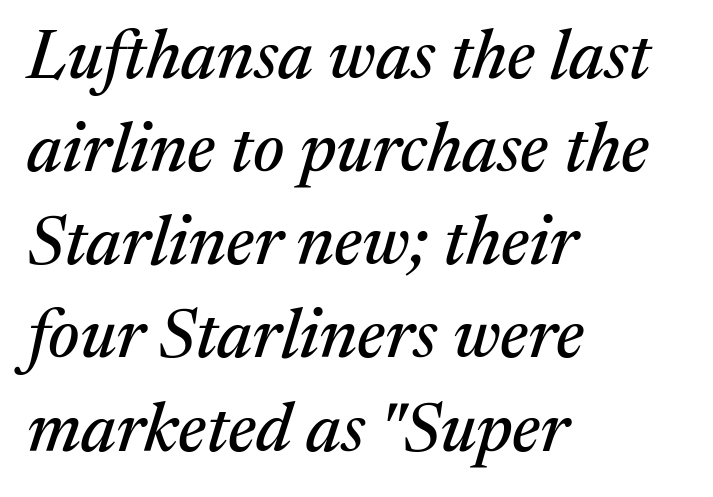
The image shows 69 px serif type, italic (leaning right); set left-aligned, normal line spacing (1.35x), normal letter spacing, not underlined; medium stroke contrast and a medium x-height.
